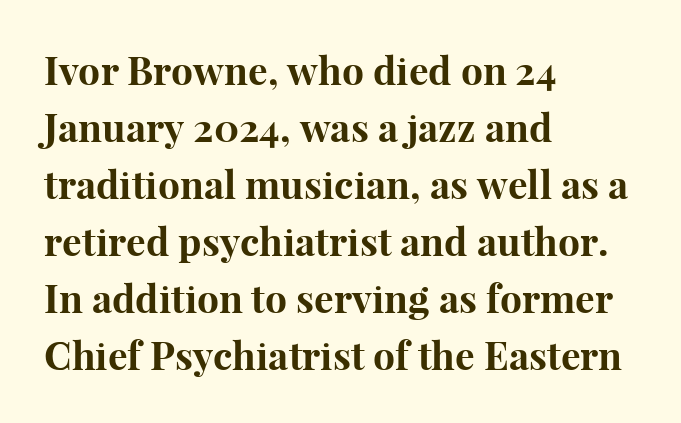
{"serif": "yes", "italic": "no", "bold": "yes", "weight": "bold", "width": "normal", "stroke_contrast": "high", "x_height": "medium", "monospaced": "no", "underline": "no", "align": "left", "line_spacing": "normal", "line_spacing_ratio": 1.46, "letter_spacing": "normal", "letter_spacing_em": 0.0, "glyph_px": 39}
